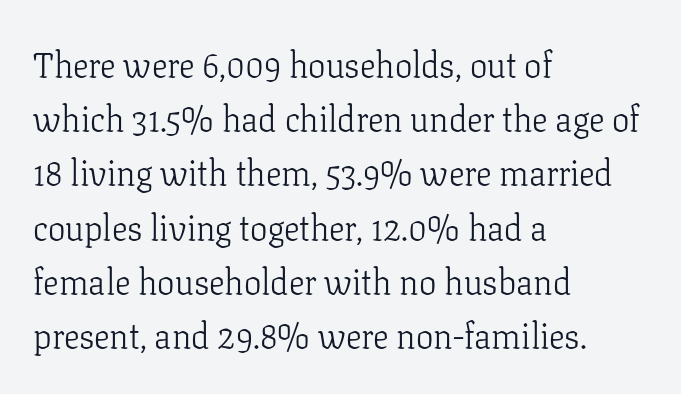
Descenders hang freely into open space. Teacher's note: observe the even left margin — that is flush-left alignment. I'd call this a serif setting — the letters wear small feet. Evenly set lines give the paragraph a standard silhouette. This is roman type, the default non-slanted kind.
